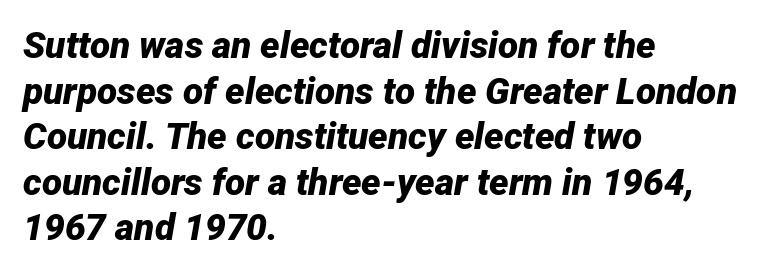
Q: Is the text bold? A: Yes.
Q: Is the text italic (slanted)? A: Yes, it leans right by about 12 degrees.
Q: Is the text underlined? A: No.
Q: How is the paragraph aligned? A: Left-aligned.
Q: Is the spacing between letters normal or unusually wide? A: Normal.
Q: Width (condensed, normal, or wide)? A: Normal.
Q: Stroke contrast? A: Low.
Q: x-height? A: Medium.
Q: Monospaced? A: No.
